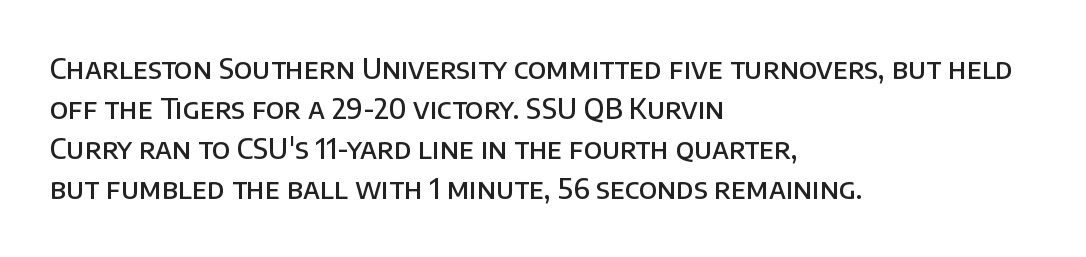
{"serif": "no", "italic": "no", "bold": "semi", "weight": "semibold", "width": "normal", "stroke_contrast": "low", "x_height": "large", "monospaced": "no", "underline": "no", "align": "left", "line_spacing": "normal", "line_spacing_ratio": 1.43, "letter_spacing": "normal", "letter_spacing_em": 0.0, "glyph_px": 28}
